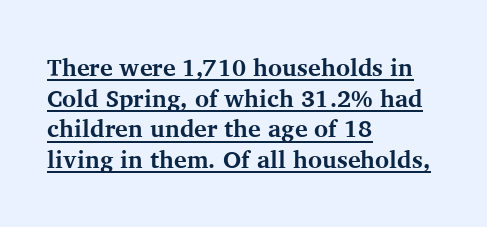
Q: Is the text bold? A: Yes.
Q: Is the text italic (slanted)? A: No, it is upright.
Q: Is the text underlined? A: Yes.
Q: How is the paragraph aligned? A: Left-aligned.
Q: Is the spacing between letters normal or unusually wide? A: Normal.
Q: Is the spacing between lines tight, normal or loose? A: Normal.
